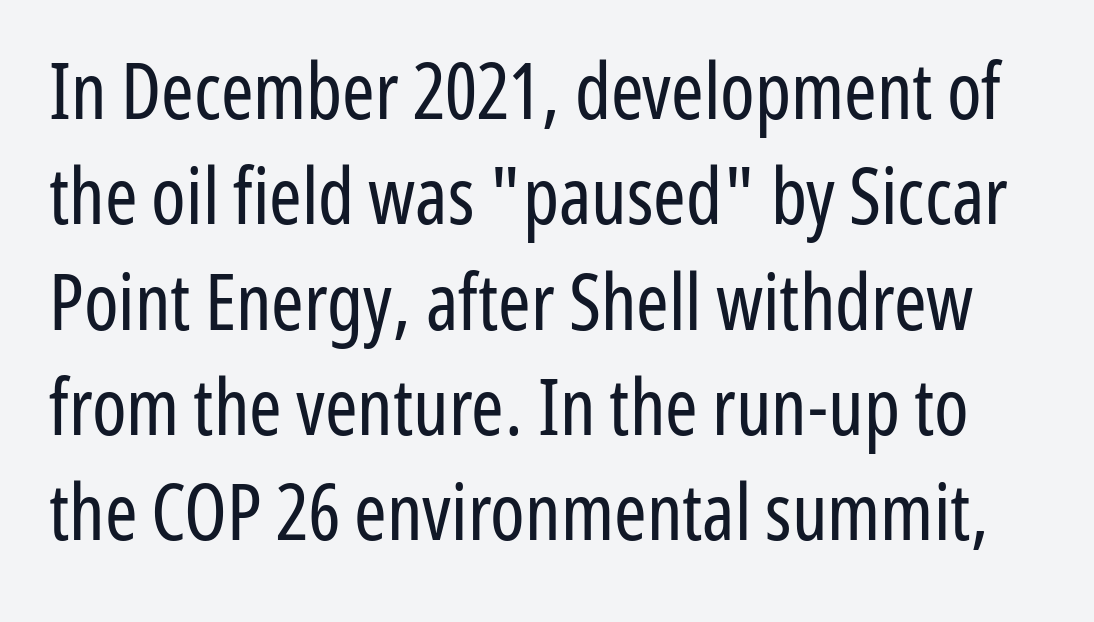
{"serif": "no", "italic": "no", "bold": "no", "weight": "regular", "width": "condensed", "stroke_contrast": "low", "x_height": "medium", "monospaced": "no", "underline": "no", "line_spacing": "normal", "line_spacing_ratio": 1.35, "letter_spacing": "normal", "letter_spacing_em": 0.0, "glyph_px": 78}
